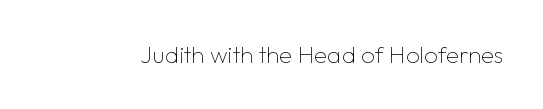
{"italic": "no", "bold": "no", "underline": "no", "letter_spacing": "normal", "letter_spacing_em": 0.0, "glyph_px": 24}
